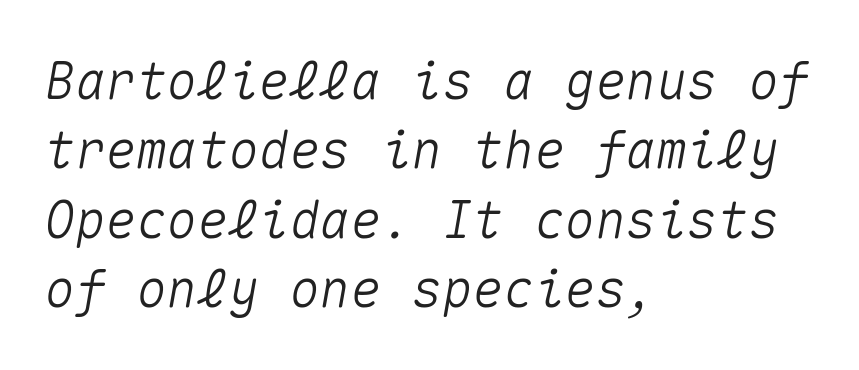
Q: Is the text italic (slanted)? A: Yes, it leans right by about 10 degrees.
Q: Is the text underlined? A: No.
Q: How is the paragraph aligned? A: Left-aligned.
Q: Is the spacing between letters normal or unusually wide? A: Normal.
Q: Is the spacing between lines tight, normal or loose? A: Normal.
Q: Width (condensed, normal, or wide)? A: Normal.
Q: Stroke contrast? A: Medium.
Q: x-height? A: Medium.
Q: Monospaced? A: Yes.
